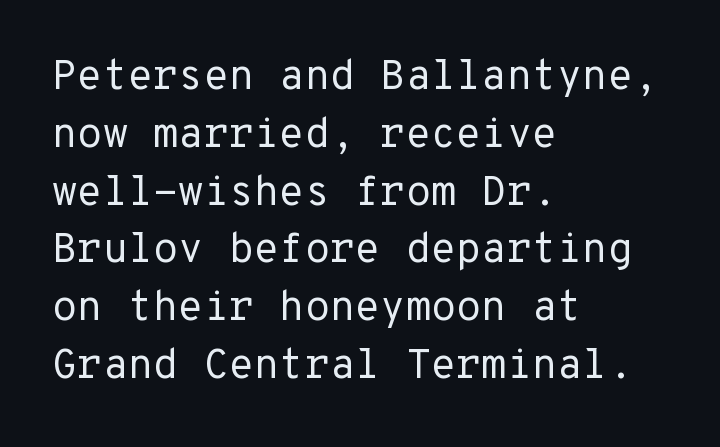
Q: Is the text bold? A: No.
Q: Is the text italic (slanted)? A: No, it is upright.
Q: Is the typeface a serif or a sans-serif typeface? A: Sans-serif.
Q: Is the text underlined? A: No.
Q: How is the paragraph aligned? A: Left-aligned.
Q: Is the spacing between letters normal or unusually wide? A: Normal.
Q: Is the spacing between lines tight, normal or loose? A: Normal.
Q: Width (condensed, normal, or wide)? A: Normal.
Q: Stroke contrast? A: Low.
Q: x-height? A: Medium.
